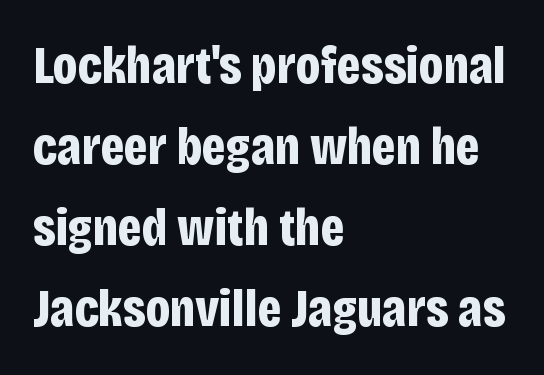
{"serif": "no", "italic": "no", "bold": "yes", "weight": "bold", "width": "condensed", "stroke_contrast": "low", "x_height": "large", "monospaced": "no", "underline": "no", "align": "left", "line_spacing": "normal", "line_spacing_ratio": 1.53, "letter_spacing": "normal", "letter_spacing_em": 0.0, "glyph_px": 53}
